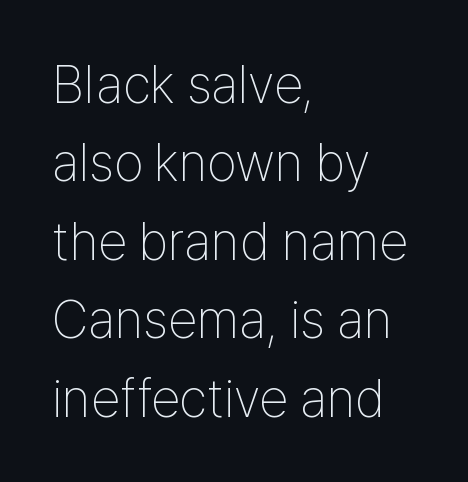
The image shows 53 px thin, condensed sans-serif type, upright; set left-aligned, normal line spacing (1.48x), normal letter spacing, not underlined; low stroke contrast and a medium x-height.
